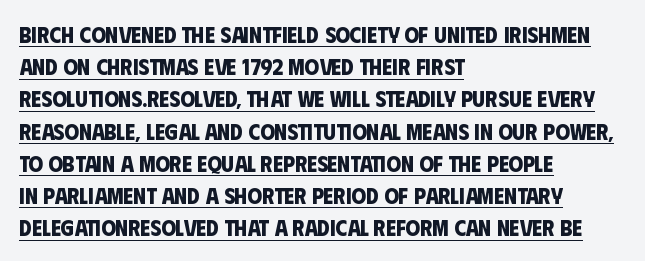
Reading down the column, the eye jumps a familiar distance to each next line. A full-strength bold gives these letters their thick strokes. Casual observation: everything's shoved over to the left. Honestly, the underline is the first thing you notice here. Is the letter spacing exaggerated? No — it looks like the ordinary default.
